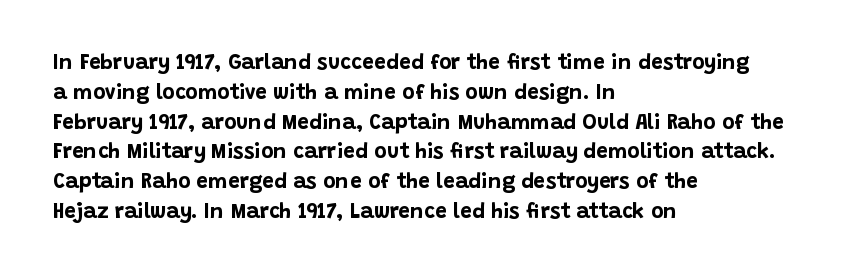
A bare baseline throughout the passage. Heavy-handed strokes throughout: this text is bold. Style check: upright. The setting favours the left margin, as ordinary paragraphs usually do. How are the letters spaced? Ordinarily, with no added tracking.
